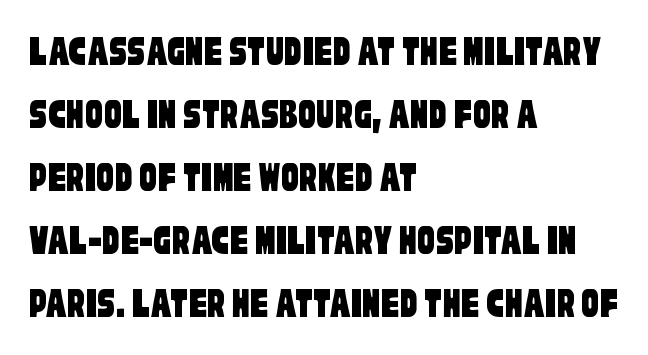
In terms of letterspacing, this is plain default setting. The rendering shows plain stroke endings on the letterforms — a sans-serif design. Left-aligned paragraph, ragged on the right. Looks like regular typesetting: each glyph gets only the width it needs. Each row of text sits above clean, open space. In terms of leading, this rendering sits right in the middle.
